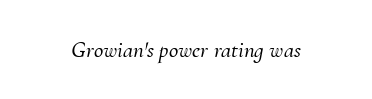
The image shows 23 px text type, italic (leaning right); set normal letter spacing, not underlined.
